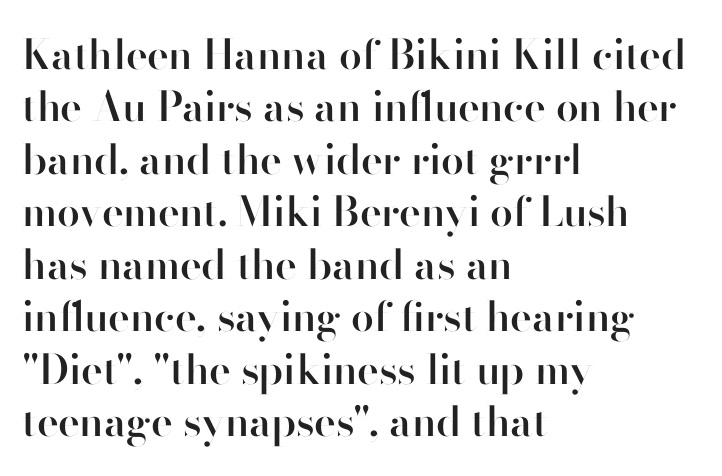
{"serif": "no", "italic": "no", "bold": "semi", "weight": "semibold", "width": "normal", "stroke_contrast": "high", "x_height": "small", "monospaced": "no", "underline": "no", "align": "left", "line_spacing": "normal", "line_spacing_ratio": 1.28, "letter_spacing": "normal", "letter_spacing_em": 0.0, "glyph_px": 41}
